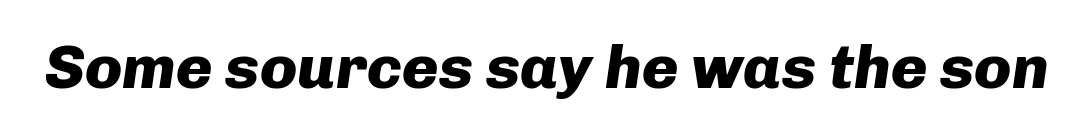
Q: Is the text bold? A: Yes.
Q: Is the text italic (slanted)? A: Yes, it leans right by about 8 degrees.
Q: Is the text underlined? A: No.
Q: Is the spacing between letters normal or unusually wide? A: Normal.
Q: Width (condensed, normal, or wide)? A: Normal.
Q: Stroke contrast? A: Low.
Q: x-height? A: Medium.
Q: Monospaced? A: No.
